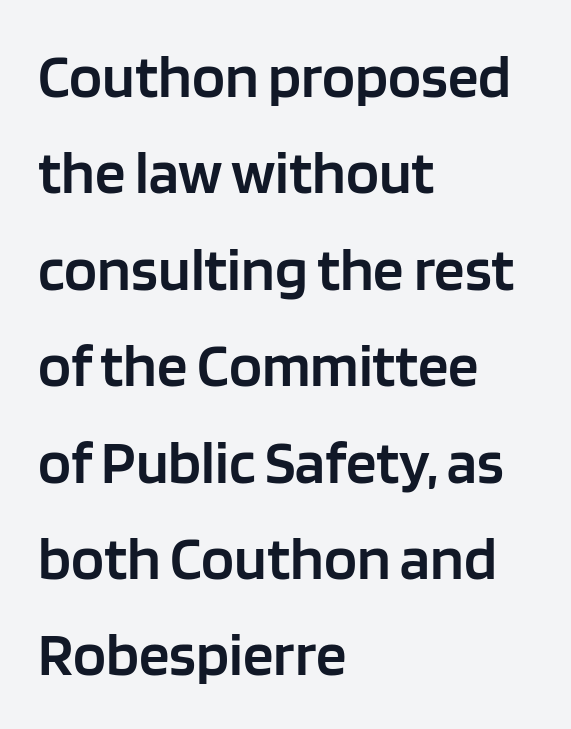
{"serif": "no", "italic": "no", "bold": "semi", "weight": "semibold", "width": "normal", "stroke_contrast": "low", "x_height": "large", "monospaced": "no", "underline": "no", "align": "left", "line_spacing": "normal", "line_spacing_ratio": 1.58, "letter_spacing": "normal", "letter_spacing_em": 0.0, "glyph_px": 61}
